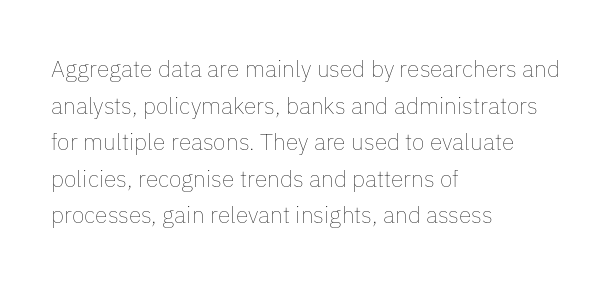
Q: Is the text bold? A: No.
Q: Is the text italic (slanted)? A: No, it is upright.
Q: Is the text underlined? A: No.
Q: How is the paragraph aligned? A: Left-aligned.
Q: Is the spacing between letters normal or unusually wide? A: Normal.
Q: Is the spacing between lines tight, normal or loose? A: Normal.
